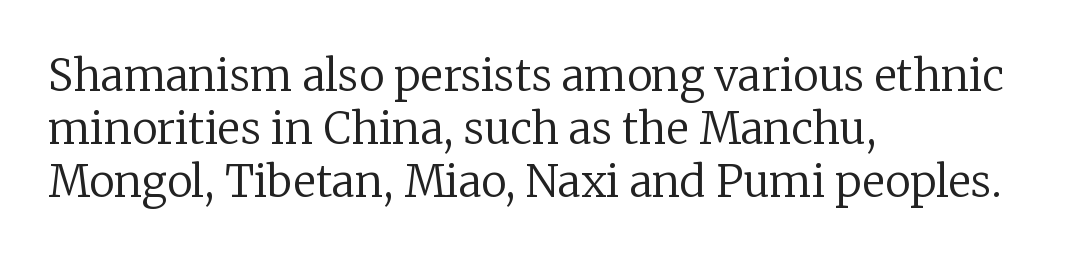
Letterform terminals end in serifs throughout the passage. Think standard paragraph weight, or any step lighter than that. This sample has the flowing, uneven cadence of proportional lettering. The gaps between neighbouring characters are ordinary and unremarkable.
